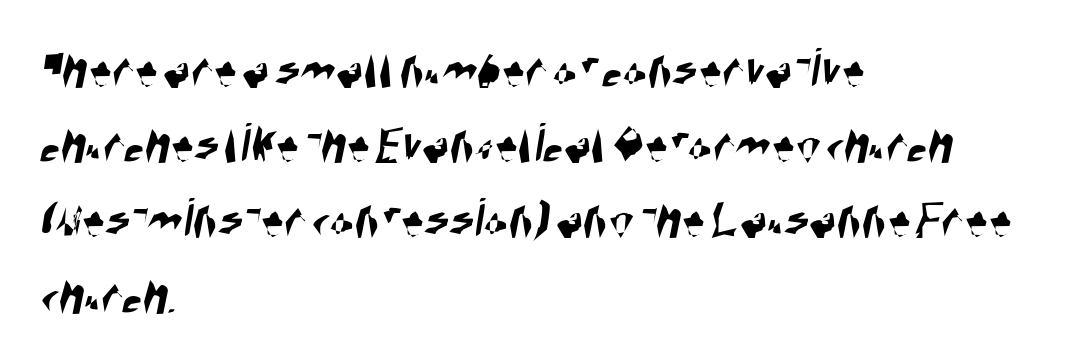
Q: Is the typeface a serif or a sans-serif typeface? A: Sans-serif.
Q: Is the text underlined? A: No.
Q: How is the paragraph aligned? A: Left-aligned.
Q: Is the spacing between letters normal or unusually wide? A: Normal.
Q: Is the spacing between lines tight, normal or loose? A: Normal.
Q: Width (condensed, normal, or wide)? A: Condensed.
Q: Stroke contrast? A: High.
Q: x-height? A: Large.
Q: Monospaced? A: No.
